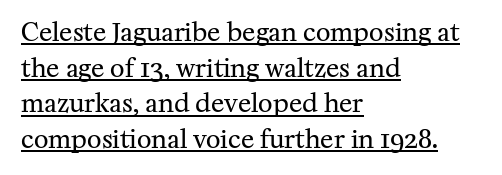
Q: Is the text bold? A: No.
Q: Is the text italic (slanted)? A: No, it is upright.
Q: Is the text underlined? A: Yes.
Q: How is the paragraph aligned? A: Left-aligned.
Q: Is the spacing between letters normal or unusually wide? A: Normal.
Q: Is the spacing between lines tight, normal or loose? A: Normal.
